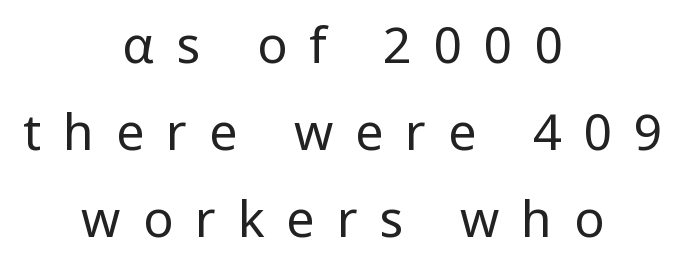
A typesetter would call this proportional, since set widths differ per character. Horizontally, the lines are justified to the midpoint only. Display-style spreading of the glyphs; the letterfit is very open. Descenders hang freely into open space. Is this a sans? Yes — the strokes have no serifs. Weight class: somewhere from thin through regular.
